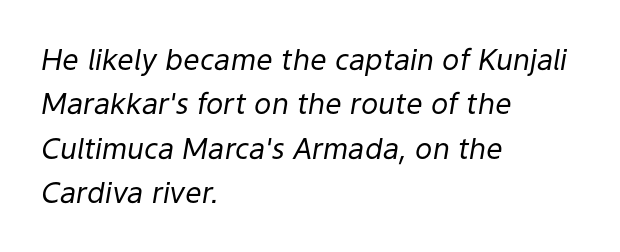
Q: Is the text bold? A: No.
Q: Is the text italic (slanted)? A: Yes, it leans right by about 9 degrees.
Q: Is the text underlined? A: No.
Q: How is the paragraph aligned? A: Left-aligned.
Q: Is the spacing between letters normal or unusually wide? A: Normal.
Q: Is the spacing between lines tight, normal or loose? A: Normal.
Q: Width (condensed, normal, or wide)? A: Normal.
Q: Stroke contrast? A: Low.
Q: x-height? A: Medium.
Q: Monospaced? A: No.
